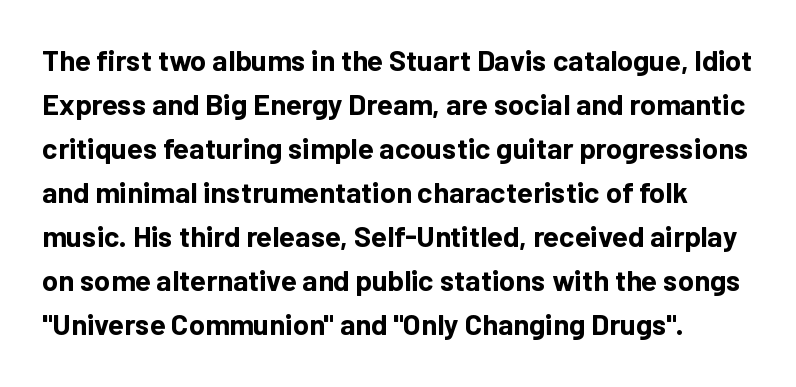
The image shows 29 px bold sans-serif type, upright; set normal line spacing (1.52x), normal letter spacing, not underlined; low stroke contrast and a medium x-height.
